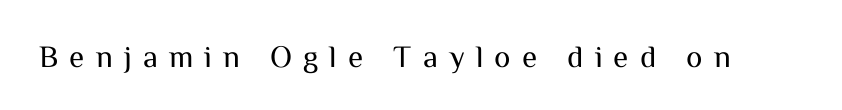
{"serif": "no", "italic": "no", "bold": "no", "weight": "regular", "width": "normal", "stroke_contrast": "medium", "x_height": "medium", "monospaced": "no", "underline": "no", "letter_spacing": "wide", "letter_spacing_em": 0.36, "glyph_px": 31}
